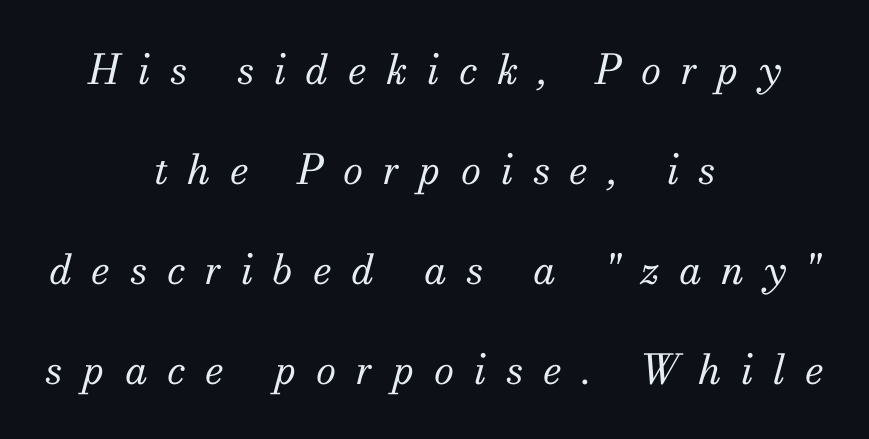
Q: Is the text bold? A: No.
Q: Is the text italic (slanted)? A: Yes, it leans right by about 13 degrees.
Q: Is the typeface a serif or a sans-serif typeface? A: Serif.
Q: Is the text underlined? A: No.
Q: How is the paragraph aligned? A: Centered.
Q: Is the spacing between letters normal or unusually wide? A: Unusually wide.
Q: Is the spacing between lines tight, normal or loose? A: Loose.
Q: Width (condensed, normal, or wide)? A: Normal.
Q: Stroke contrast? A: Medium.
Q: x-height? A: Small.
Q: Monospaced? A: No.
